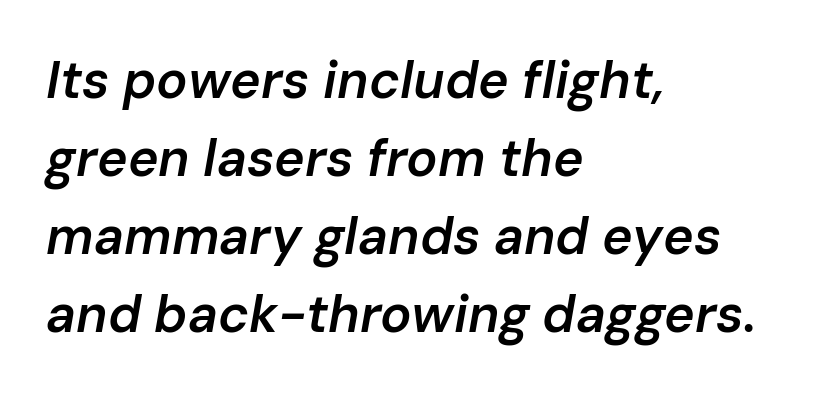
The image shows 52 px semibold type, italic (leaning right); set left-aligned, normal line spacing (1.5x), normal letter spacing, not underlined; low stroke contrast and a medium x-height.
